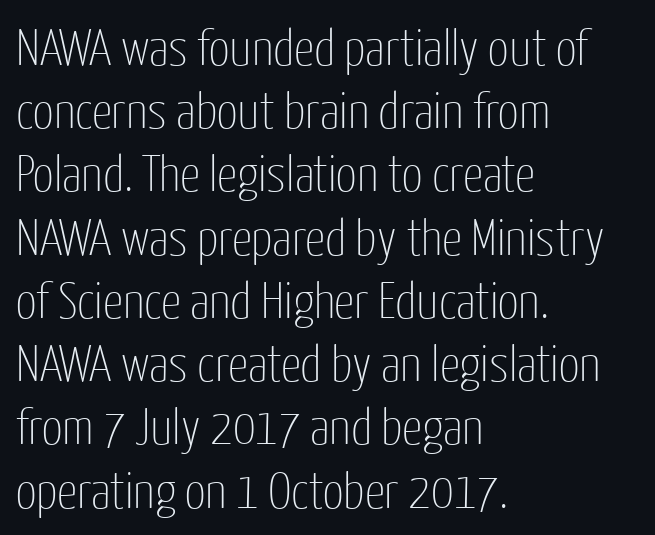
{"serif": "no", "italic": "no", "bold": "no", "weight": "thin", "width": "condensed", "stroke_contrast": "low", "x_height": "medium", "monospaced": "no", "underline": "no", "align": "left", "line_spacing_ratio": 1.24, "letter_spacing": "normal", "letter_spacing_em": 0.0, "glyph_px": 51}
